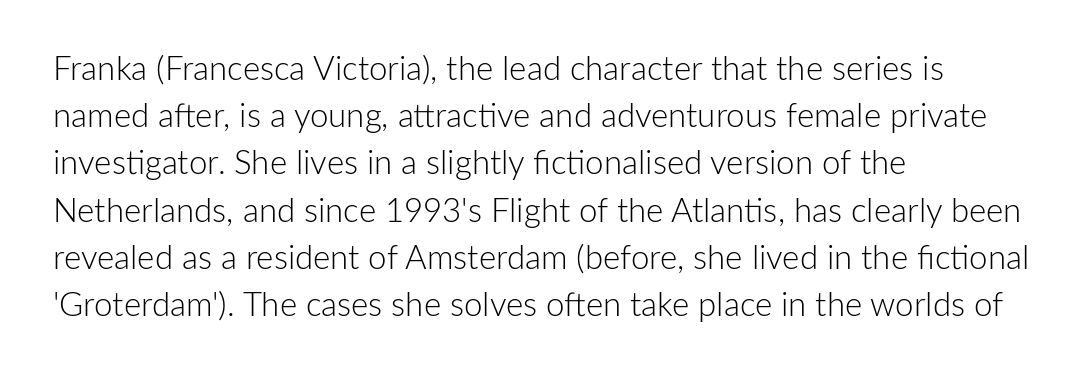
The letters carry no serifs — their stems end cleanly without finishing strokes. Each line starts at the same left margin while the right side varies. Compared with typical paragraphs, the rows here are spaced about the same. The lettering stays uniformly vertical, giving the passage a roman look. Note the varied advance widths — an 'i' is clearly narrower than an 'm'. You could call the tracking neutral — neither tight nor loose.
